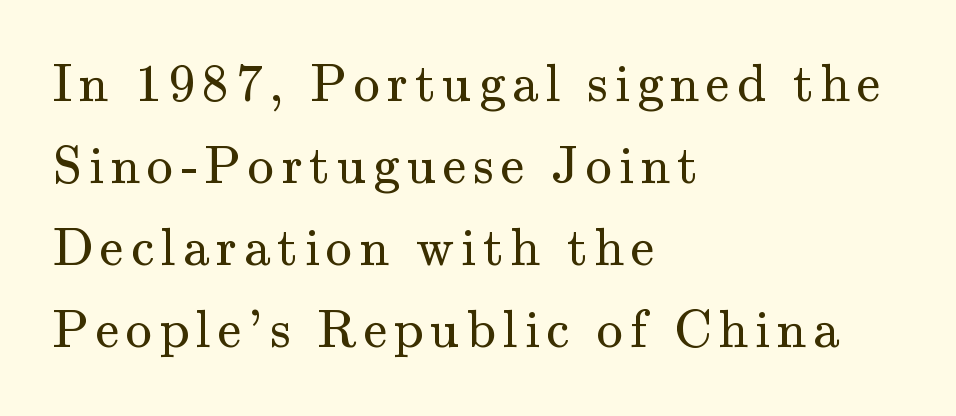
The image shows 53 px regular-weight serif type, upright; set left-aligned, normal line spacing (1.55x), not underlined; medium stroke contrast and a small x-height.
